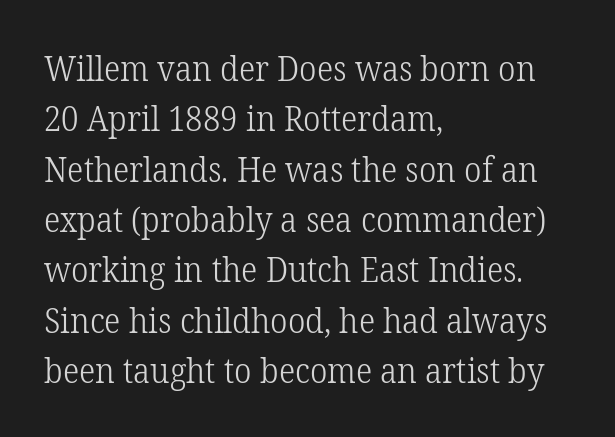
The image shows 34 px light serif type, upright; set left-aligned, normal line spacing (1.48x), normal letter spacing, not underlined; low stroke contrast and a medium x-height.
